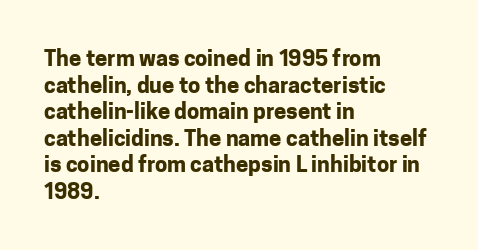
Q: Is the text bold? A: Yes.
Q: Is the text italic (slanted)? A: No, it is upright.
Q: Is the text underlined? A: No.
Q: How is the paragraph aligned? A: Left-aligned.
Q: Is the spacing between letters normal or unusually wide? A: Normal.
